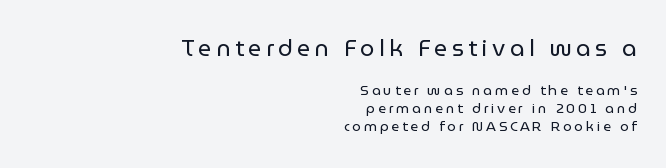
Rendered with straight, roman letterforms. Regular leading. The typesetter chose a ragged-left arrangement here. The strokes carry an ordinary text weight at most. Any mark beneath the type? The region is blank. The block sitting higher on the canvas is the one with enlarged characters.
